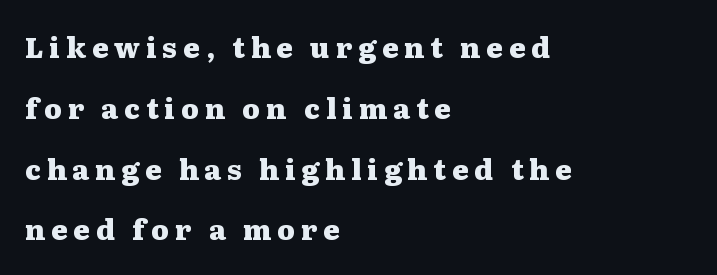
{"serif": "yes", "italic": "no", "bold": "yes", "weight": "heavy", "width": "wide", "stroke_contrast": "medium", "x_height": "medium", "monospaced": "no", "underline": "no", "align": "left", "line_spacing": "loose", "line_spacing_ratio": 2.17, "letter_spacing": "wide", "letter_spacing_em": 0.21, "glyph_px": 28}
